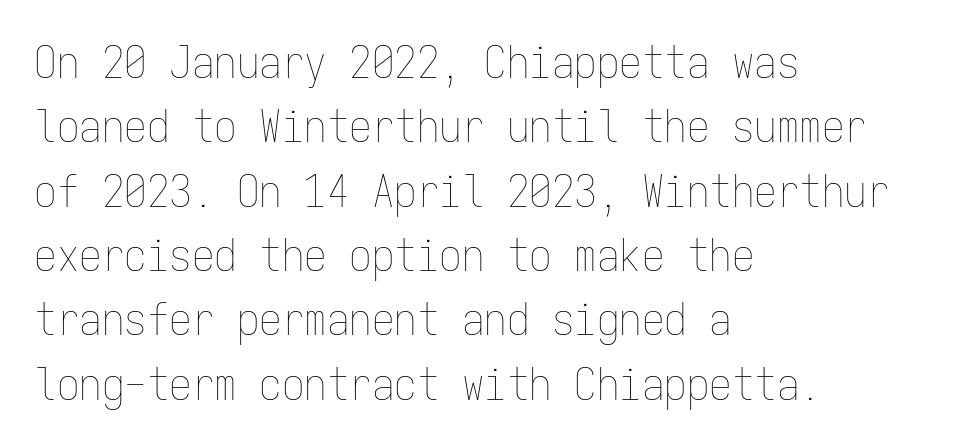
Line starts are locked; line ends wander. The leading is moderate, giving the passage an even texture. Letters have the restrained weight of plain body copy at most. Fixed-width glyphs throughout — classic coding-font behaviour. Unlike italic type, these characters show no tilt at all. A clean baseline with only descenders dipping below it.
